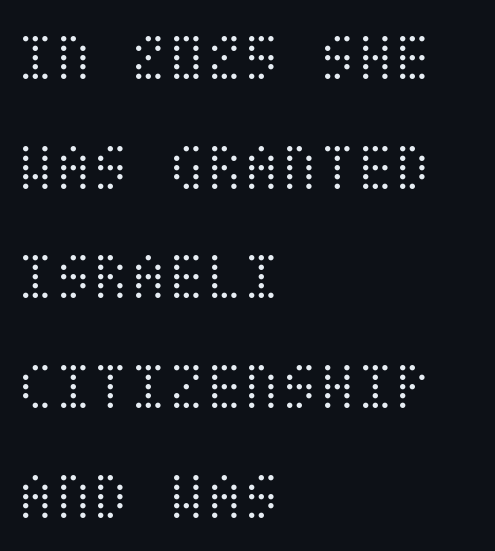
{"italic": "no", "bold": "no", "weight": "light", "width": "condensed", "stroke_contrast": "medium", "x_height": "large", "underline": "no", "align": "left", "line_spacing": "normal", "line_spacing_ratio": 1.59, "letter_spacing": "normal", "letter_spacing_em": 0.0, "glyph_px": 69}
